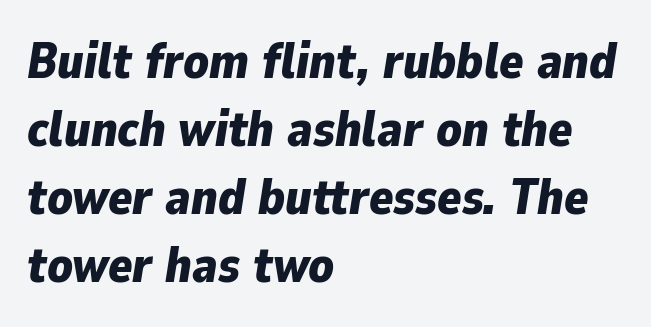
Q: Is the text bold? A: Yes.
Q: Is the text italic (slanted)? A: Yes, it leans right by about 9 degrees.
Q: Is the text underlined? A: No.
Q: How is the paragraph aligned? A: Left-aligned.
Q: Is the spacing between letters normal or unusually wide? A: Normal.
Q: Is the spacing between lines tight, normal or loose? A: Normal.
Q: Width (condensed, normal, or wide)? A: Normal.
Q: Stroke contrast? A: Low.
Q: x-height? A: Medium.
Q: Monospaced? A: No.
